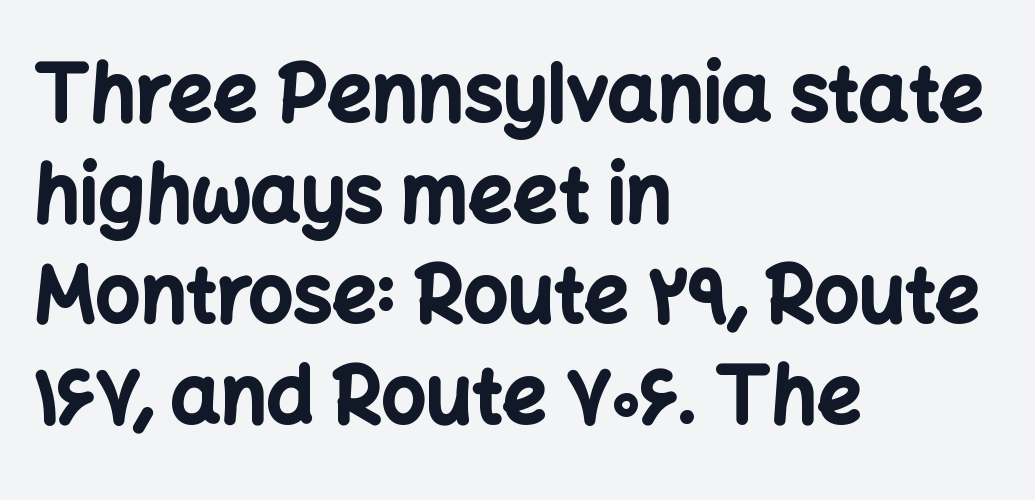
Posture: vertical. The setting favours the left margin, as ordinary paragraphs usually do. This rendering employs a face without finishing strokes, i.e., a sans-serif. Notice how thick the strokes are: this is what a full bold looks like.
